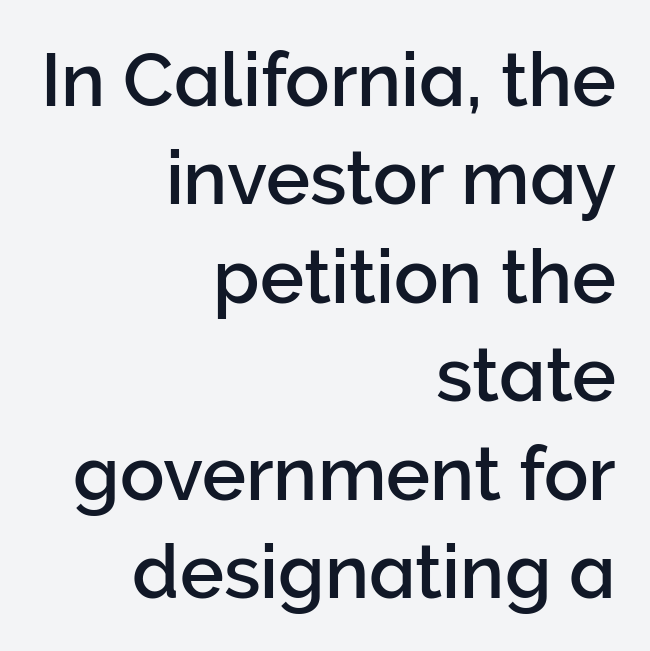
The passage is arranged like a letterhead date or caption credit — flush right. The passage shown stacks its lines at a standard gap. You could not count columns in this text — the font is proportionally spaced. When letters stand straight like this, we call the style roman or upright. Nothing unusual about the tracking: characters are spaced as the font intends. This rendering features lettering with no underline.
